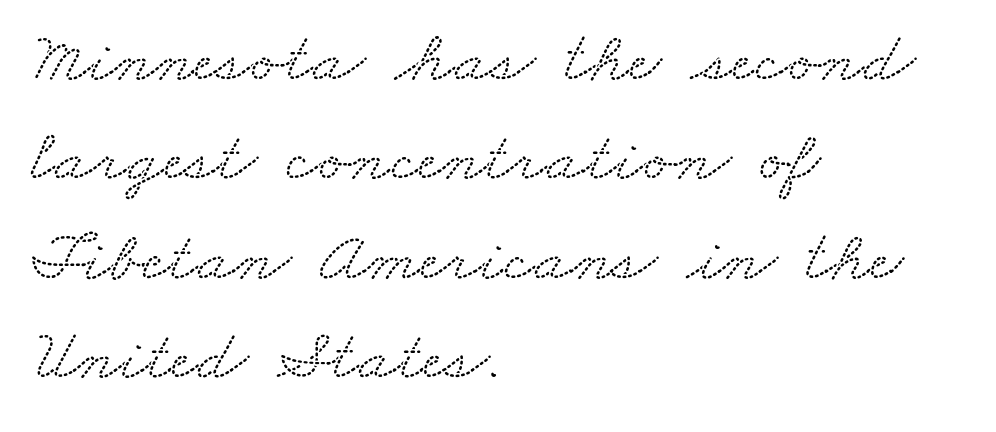
Q: Is the text underlined? A: No.
Q: How is the paragraph aligned? A: Left-aligned.
Q: Is the spacing between letters normal or unusually wide? A: Normal.
Q: Is the spacing between lines tight, normal or loose? A: Normal.
Q: Width (condensed, normal, or wide)? A: Wide.
Q: Stroke contrast? A: Low.
Q: x-height? A: Small.
Q: Monospaced? A: No.
